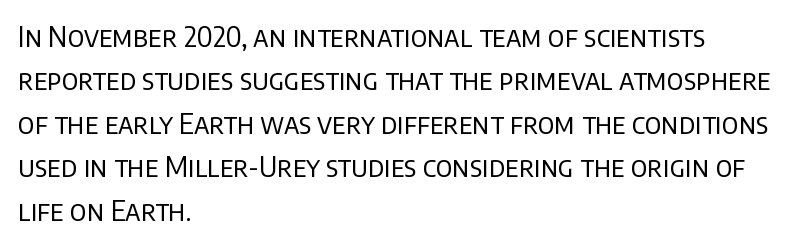
Q: Is the text bold? A: No.
Q: Is the text italic (slanted)? A: No, it is upright.
Q: Is the typeface a serif or a sans-serif typeface? A: Sans-serif.
Q: Is the text underlined? A: No.
Q: How is the paragraph aligned? A: Left-aligned.
Q: Is the spacing between letters normal or unusually wide? A: Normal.
Q: Is the spacing between lines tight, normal or loose? A: Normal.
Q: Width (condensed, normal, or wide)? A: Normal.
Q: Stroke contrast? A: Low.
Q: x-height? A: Large.
Q: Monospaced? A: No.
